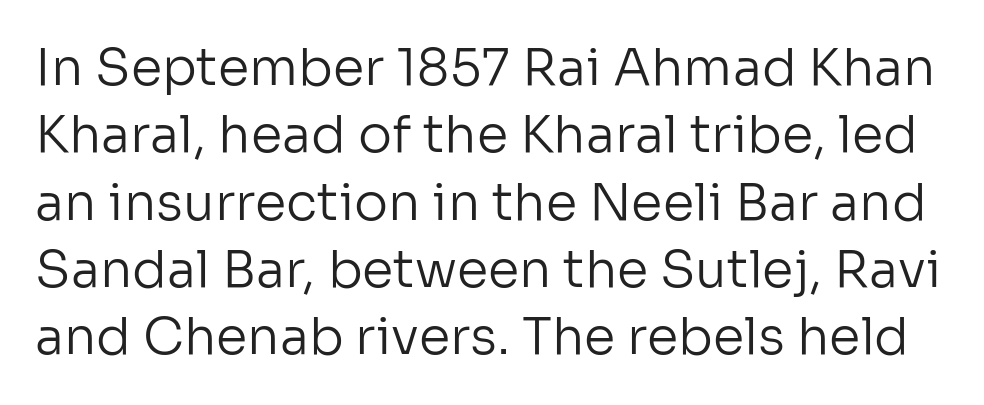
Think standard paragraph weight, or any step lighter than that. The letters carry no serifs — their stems end cleanly without finishing strokes. Do the letters lean? They stand straight. A bare baseline throughout the passage.
